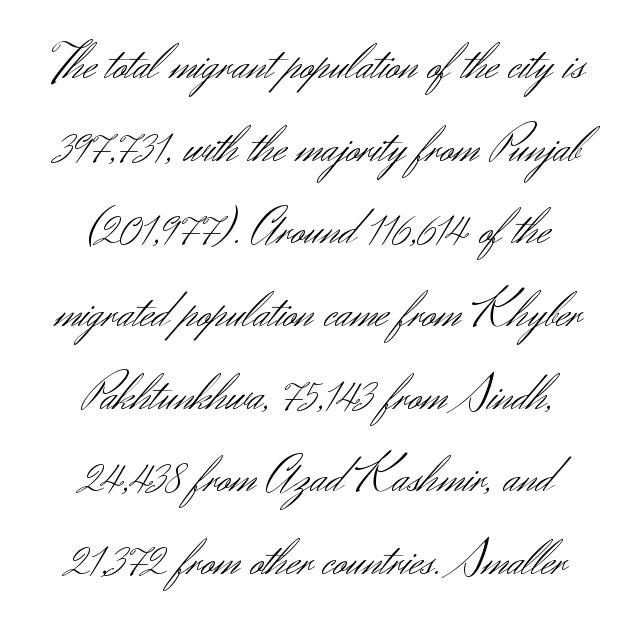
The typesetter chose a symmetrical, centered arrangement here. The face used here is a sans, in the tradition of grotesques and geometrics. The passage shown stacks its lines at a standard gap.
